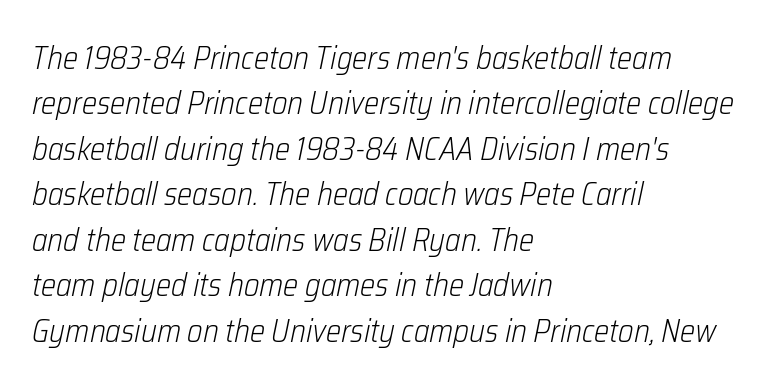
A quiet, ordinary-to-light weight characterises the typeface. The passage shown is typed in a proportional face where columns would drift. Observe the ordinary spacing: letters are neighbours, not strangers. Layout note: lines flush left. Leading: standard.
